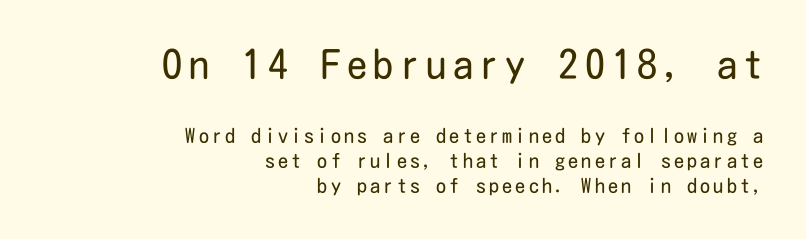
Rows of type keep a routine distance in the vertical direction. Scale decreases going downward across the two blocks. Posture: vertical. A flush-right, rag-left setting is used for this passage.
